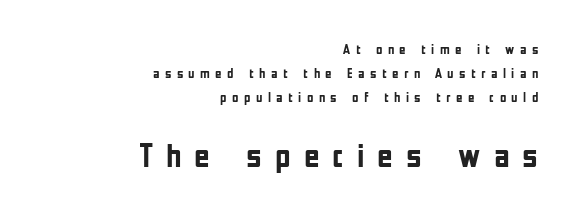
The image shows 34 px semibold, condensed sans-serif type, upright; set right-aligned, line spacing 1.71x, unusually wide letter spacing (+0.38 em), not underlined; the second (bottom) block is 2.43x larger; low stroke contrast and a medium x-height.
